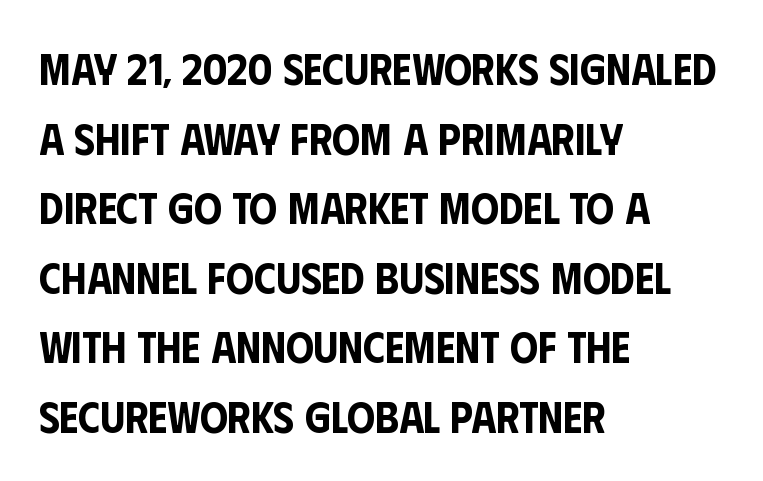
The rendering uses natural spacing where letterforms have individual widths. The glyphs in this specimen are sans serif. The block of text has a typical density, with ordinary space between rows. The gaps between neighbouring characters are ordinary and unremarkable.
